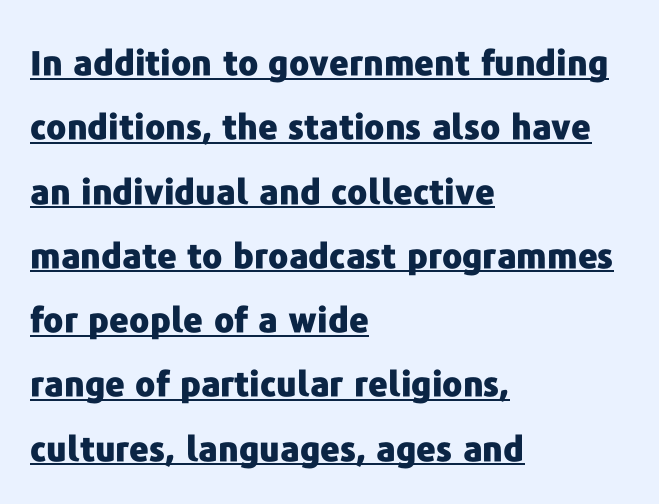
The image shows 34 px heavy sans-serif type, upright; set left-aligned, line spacing 1.89x, normal letter spacing, underlined; low stroke contrast and a medium x-height.
